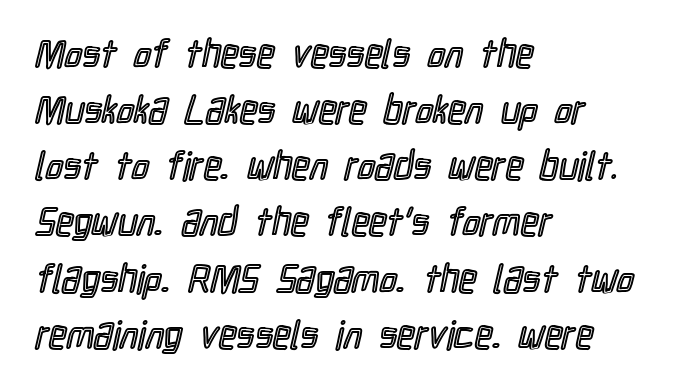
Q: Is the text italic (slanted)? A: Yes.
Q: Is the text underlined? A: No.
Q: How is the paragraph aligned? A: Left-aligned.
Q: Is the spacing between letters normal or unusually wide? A: Normal.
Q: Is the spacing between lines tight, normal or loose? A: Normal.
Q: Width (condensed, normal, or wide)? A: Condensed.
Q: x-height? A: Medium.
Q: Monospaced? A: No.
